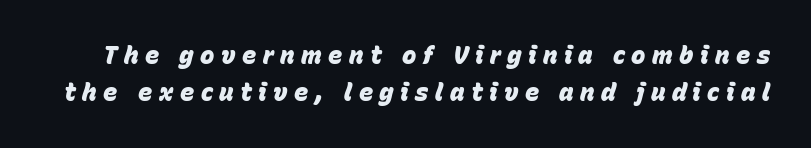
{"italic": "yes", "lean": "right", "slant_degrees": 15, "bold": "yes", "underline": "no", "line_spacing": "normal", "line_spacing_ratio": 1.54, "letter_spacing": "wide", "letter_spacing_em": 0.27, "glyph_px": 24}
